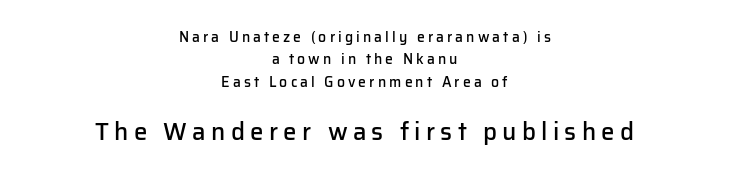
{"italic": "no", "bold": "semi", "underline": "no", "align": "center", "line_spacing": "normal", "line_spacing_ratio": 1.6, "letter_spacing": "wide", "letter_spacing_em": 0.22, "larger_block": "second", "size_ratio": 1.71, "glyph_px": 24}
